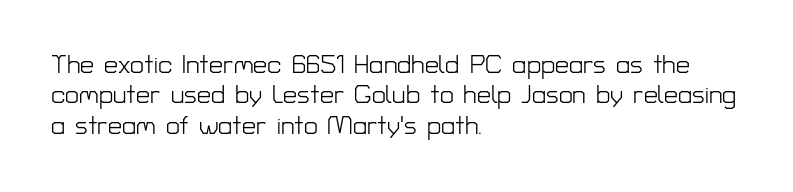
{"italic": "no", "bold": "no", "underline": "no", "align": "left", "line_spacing_ratio": 1.22, "letter_spacing": "normal", "letter_spacing_em": 0.0, "glyph_px": 25}
